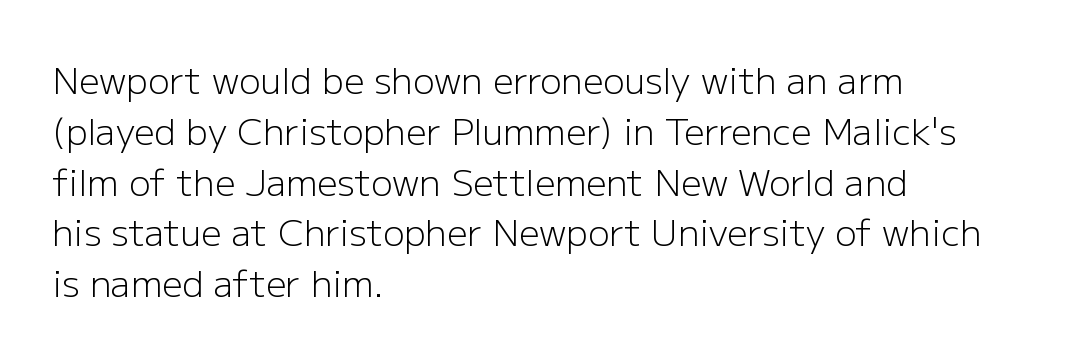
Q: Is the text bold? A: No.
Q: Is the text italic (slanted)? A: No, it is upright.
Q: Is the typeface a serif or a sans-serif typeface? A: Sans-serif.
Q: Is the text underlined? A: No.
Q: How is the paragraph aligned? A: Left-aligned.
Q: Is the spacing between letters normal or unusually wide? A: Normal.
Q: Is the spacing between lines tight, normal or loose? A: Normal.
Q: Width (condensed, normal, or wide)? A: Normal.
Q: Stroke contrast? A: Low.
Q: x-height? A: Medium.
Q: Monospaced? A: No.
